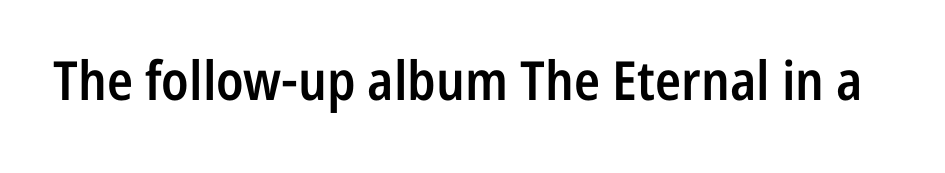
Q: Is the text bold? A: Semi-bold.
Q: Is the text italic (slanted)? A: No, it is upright.
Q: Is the typeface a serif or a sans-serif typeface? A: Sans-serif.
Q: Is the text underlined? A: No.
Q: Is the spacing between letters normal or unusually wide? A: Normal.
Q: Width (condensed, normal, or wide)? A: Condensed.
Q: Stroke contrast? A: Low.
Q: x-height? A: Medium.
Q: Monospaced? A: No.
